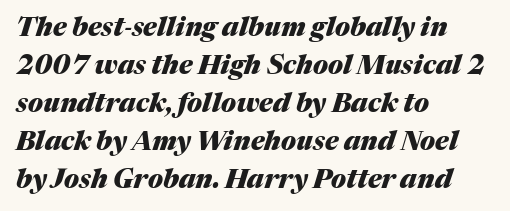
The image shows 26 px bold type, italic (leaning right); set left-aligned, normal line spacing (1.46x), normal letter spacing, not underlined.
